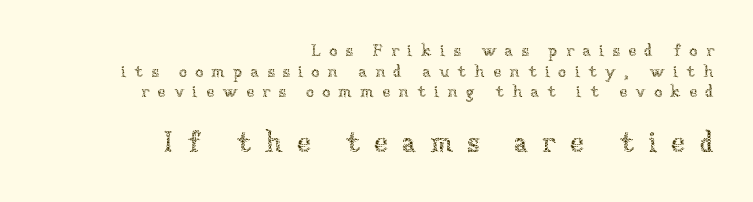
The words here are not underlined. Visually, the bottom section dominates because its glyphs are scaled up. Does extra space separate the letters? Yes, quite a lot of it. Weight class: somewhere from thin through regular. Notice how the passage keeps a crisp vertical edge on the right only. This sample has the flowing, uneven cadence of proportional lettering.
